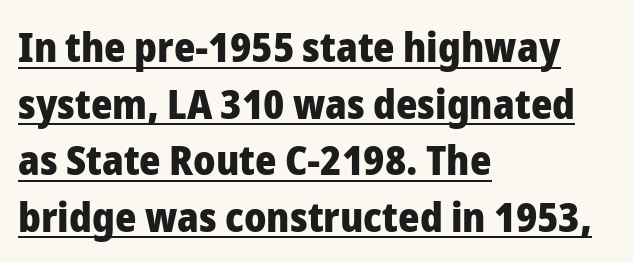
The image shows 41 px heavy sans-serif type, upright; set left-aligned, normal line spacing (1.38x), normal letter spacing, underlined; low stroke contrast and a medium x-height.
